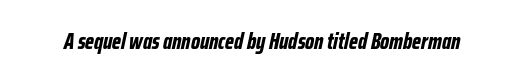
Q: Is the text bold? A: Yes.
Q: Is the text italic (slanted)? A: Yes, it leans right by about 12 degrees.
Q: Is the text underlined? A: No.
Q: Is the spacing between letters normal or unusually wide? A: Normal.
